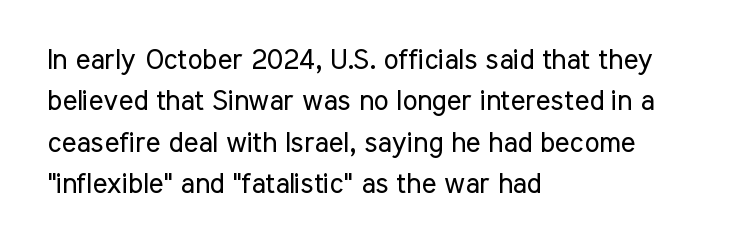
{"serif": "no", "italic": "no", "bold": "no", "weight": "regular", "width": "condensed", "stroke_contrast": "low", "x_height": "medium", "monospaced": "no", "underline": "no", "align": "left", "line_spacing": "normal", "line_spacing_ratio": 1.48, "letter_spacing": "normal", "letter_spacing_em": 0.0, "glyph_px": 28}
